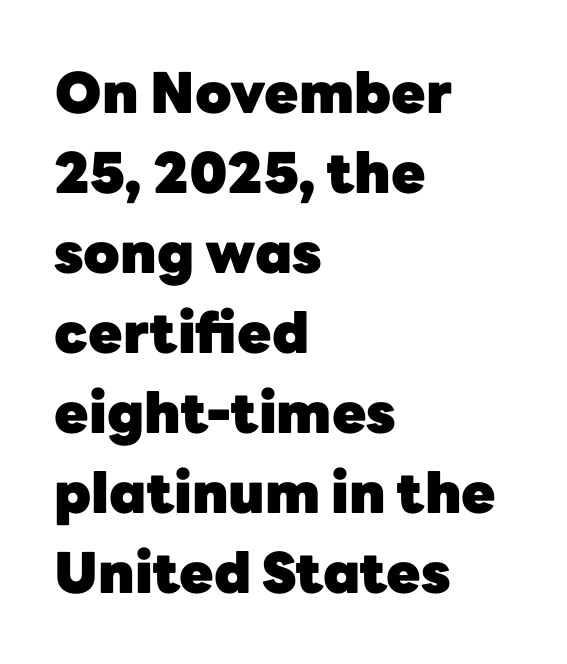
The image shows 56 px heavy sans-serif type, upright; set left-aligned, normal line spacing (1.43x), normal letter spacing, not underlined; low stroke contrast and a medium x-height.
